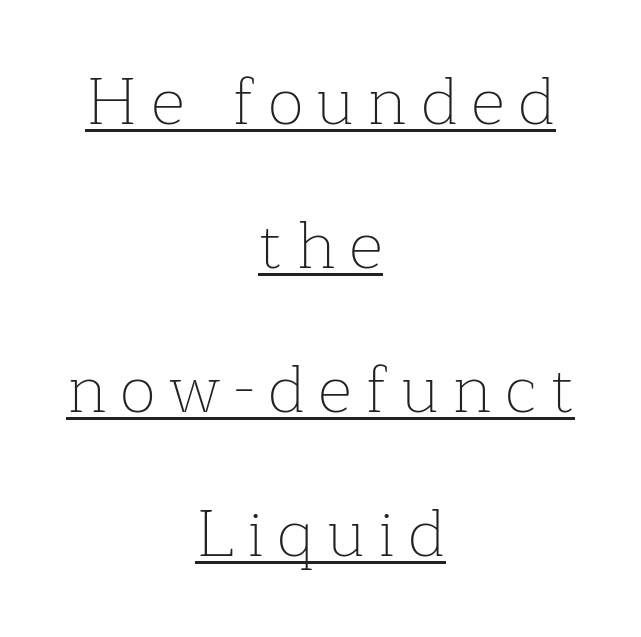
No italicization has been applied; the sample stays upright. The face used here is proportionally spaced, like ordinary book or web type. Like a heading marked for emphasis, these lines bear an underscore. Examine the stroke ends and you'll spot serifs. The typesetter chose a symmetrical, centered arrangement here. On a weight scale, this lands at 450 or below.
